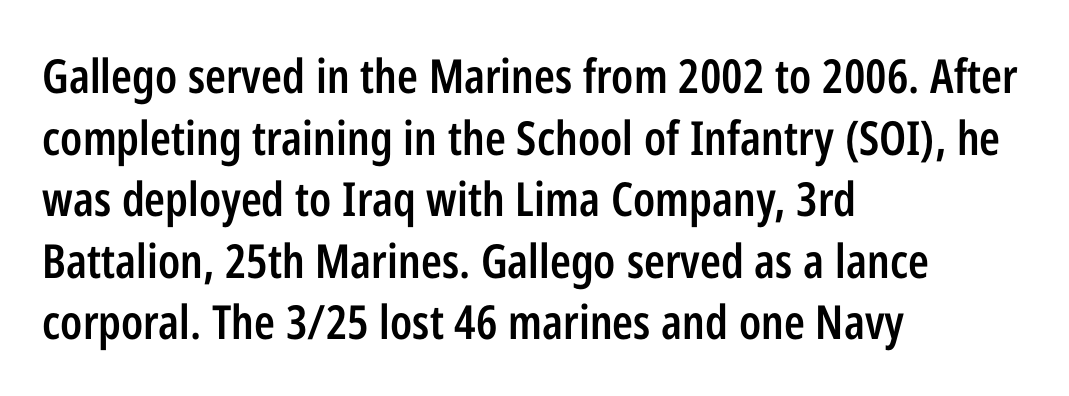
Q: Is the text bold? A: Semi-bold.
Q: Is the text italic (slanted)? A: No, it is upright.
Q: Is the typeface a serif or a sans-serif typeface? A: Sans-serif.
Q: Is the text underlined? A: No.
Q: How is the paragraph aligned? A: Left-aligned.
Q: Is the spacing between letters normal or unusually wide? A: Normal.
Q: Is the spacing between lines tight, normal or loose? A: Normal.
Q: Width (condensed, normal, or wide)? A: Condensed.
Q: Stroke contrast? A: Low.
Q: x-height? A: Medium.
Q: Monospaced? A: No.
